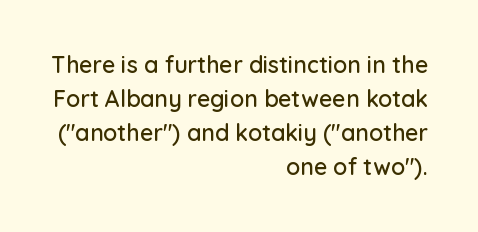
Is there any slant? The stems are plumb. Descenders hang freely into open space. Successive baselines arrive at the customary interval. The setting favours the right margin, as signatures and pull-quotes sometimes do.
